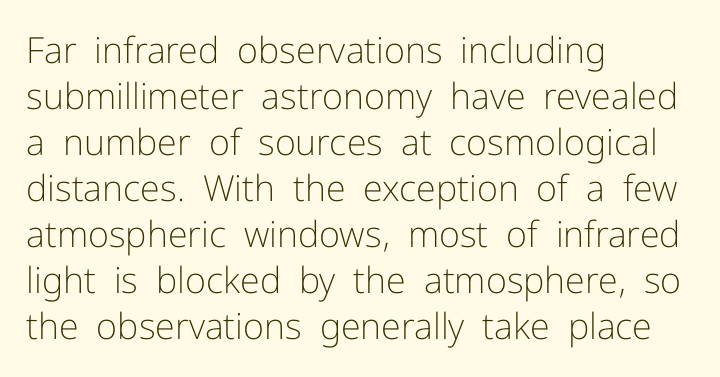
The image shows 36 px light sans-serif type, upright; set left-aligned, normal line spacing (1.28x), normal letter spacing, not underlined; low stroke contrast and a medium x-height.
